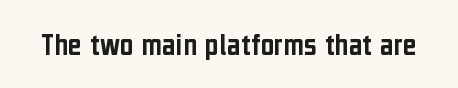
The image shows 33 px condensed sans-serif type, upright; set normal letter spacing, not underlined; low stroke contrast and a medium x-height.
